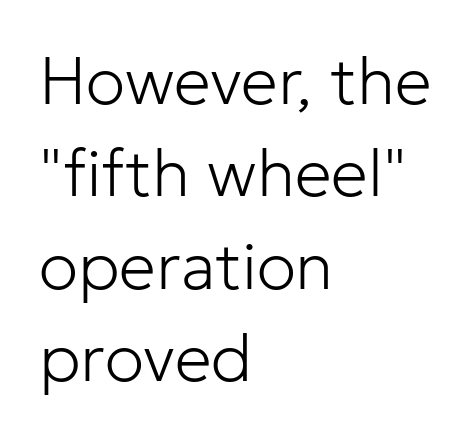
Q: Is the text bold? A: No.
Q: Is the text italic (slanted)? A: No, it is upright.
Q: Is the typeface a serif or a sans-serif typeface? A: Sans-serif.
Q: Is the text underlined? A: No.
Q: How is the paragraph aligned? A: Left-aligned.
Q: Is the spacing between letters normal or unusually wide? A: Normal.
Q: Is the spacing between lines tight, normal or loose? A: Normal.
Q: Width (condensed, normal, or wide)? A: Normal.
Q: Stroke contrast? A: Low.
Q: x-height? A: Medium.
Q: Monospaced? A: No.
